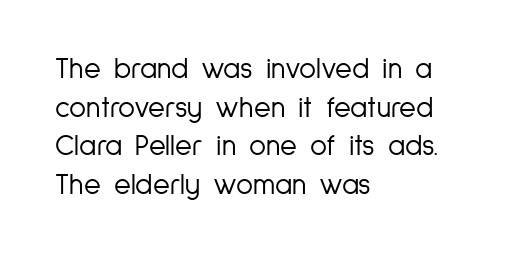
The space directly below the letters is spotless. Standard letterfit; no display-style spreading of the glyphs. The specimen reads as upright at a glance. The letters advance in unequal steps, a hallmark of proportional type.
